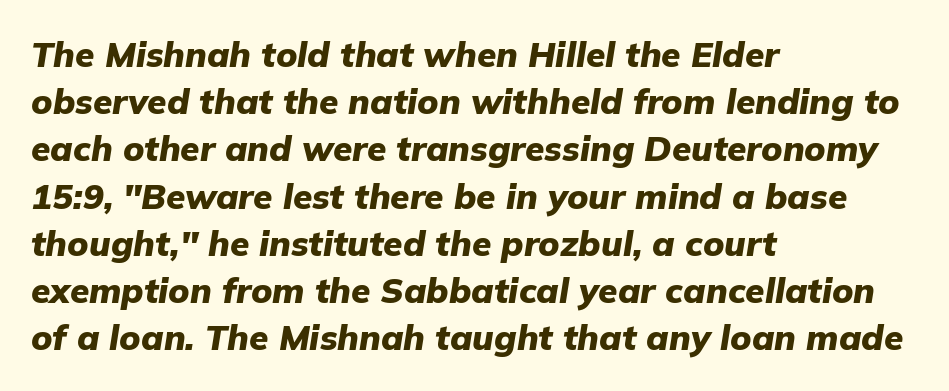
The image shows 35 px heavy type, italic (leaning right); set left-aligned, normal line spacing (1.35x), normal letter spacing, not underlined; low stroke contrast and a medium x-height.
